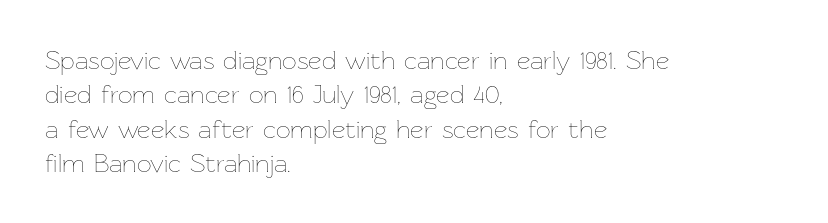
{"italic": "no", "bold": "no", "underline": "no", "align": "left", "line_spacing": "normal", "line_spacing_ratio": 1.32, "letter_spacing": "normal", "letter_spacing_em": 0.0, "glyph_px": 26}
